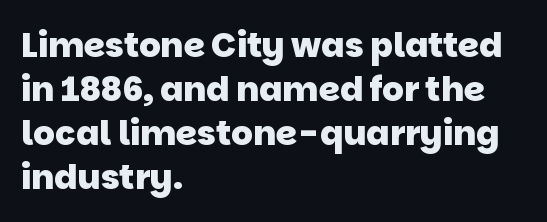
Q: Is the text bold? A: Yes.
Q: Is the typeface a serif or a sans-serif typeface? A: Sans-serif.
Q: Is the text underlined? A: No.
Q: How is the paragraph aligned? A: Left-aligned.
Q: Is the spacing between letters normal or unusually wide? A: Normal.
Q: Is the spacing between lines tight, normal or loose? A: Normal.
Q: Width (condensed, normal, or wide)? A: Normal.
Q: Stroke contrast? A: Low.
Q: x-height? A: Large.
Q: Monospaced? A: No.
